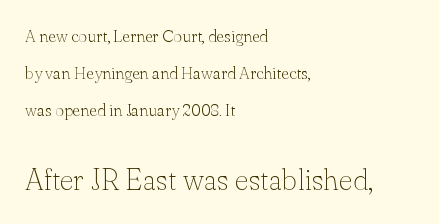
The image shows 30 px thin serif type, upright; set left-aligned, loose line spacing (2.18x), normal letter spacing, not underlined; the second (bottom) block is 1.76x larger; low stroke contrast and a small x-height.
